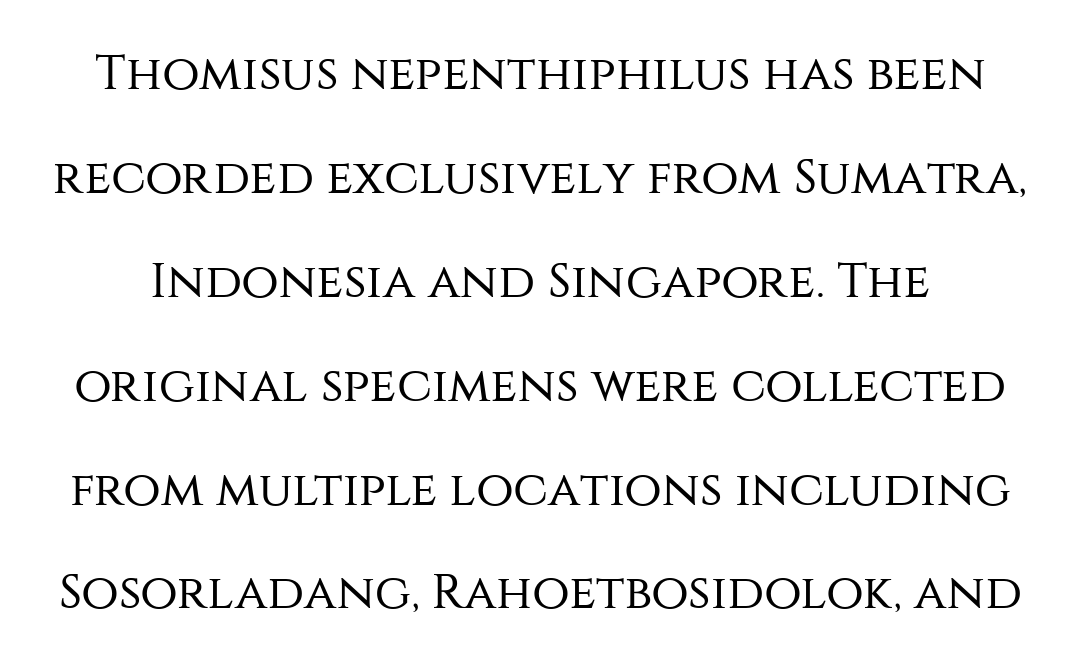
The image shows 49 px regular-weight sans-serif type, upright; set loose line spacing (2.12x), normal letter spacing, not underlined; medium stroke contrast and a large x-height.
